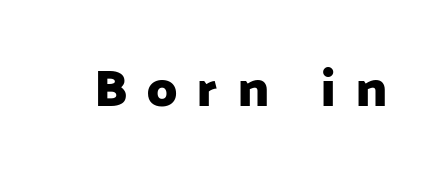
The image shows 51 px heavy sans-serif type, upright; set unusually wide letter spacing (+0.4 em), not underlined; low stroke contrast and a medium x-height.
